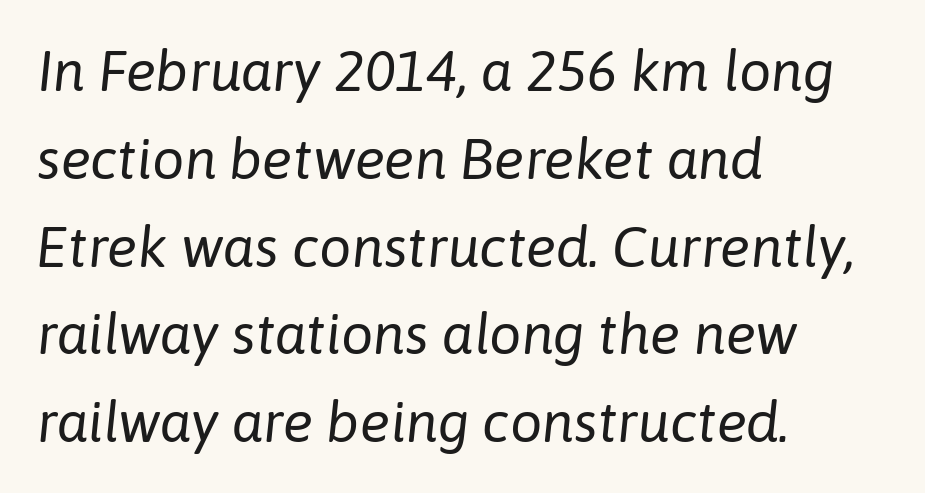
{"italic": "yes", "lean": "right", "slant_degrees": 6, "bold": "no", "weight": "regular", "width": "normal", "stroke_contrast": "low", "x_height": "medium", "monospaced": "no", "underline": "no", "align": "left", "line_spacing": "normal", "line_spacing_ratio": 1.54, "letter_spacing": "normal", "letter_spacing_em": 0.0, "glyph_px": 57}
